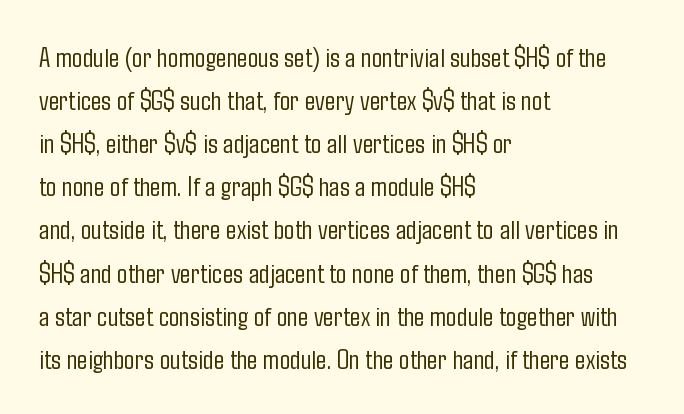
Q: Is the text bold? A: No.
Q: Is the text italic (slanted)? A: No, it is upright.
Q: Is the typeface a serif or a sans-serif typeface? A: Sans-serif.
Q: Is the text underlined? A: No.
Q: How is the paragraph aligned? A: Left-aligned.
Q: Is the spacing between letters normal or unusually wide? A: Normal.
Q: Is the spacing between lines tight, normal or loose? A: Normal.
Q: Width (condensed, normal, or wide)? A: Condensed.
Q: Stroke contrast? A: Low.
Q: x-height? A: Medium.
Q: Monospaced? A: No.
